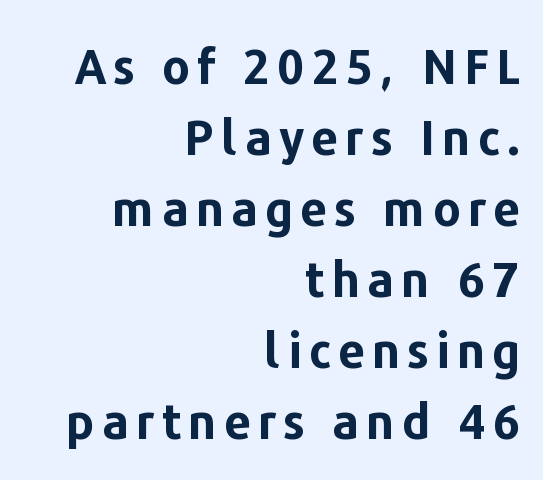
{"serif": "no", "italic": "no", "bold": "yes", "weight": "bold", "width": "normal", "stroke_contrast": "low", "x_height": "medium", "monospaced": "no", "underline": "no", "align": "right", "line_spacing": "normal", "line_spacing_ratio": 1.48, "glyph_px": 48}
